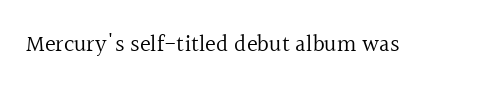
Q: Is the text bold? A: No.
Q: Is the text italic (slanted)? A: No, it is upright.
Q: Is the text underlined? A: No.
Q: Is the spacing between letters normal or unusually wide? A: Normal.
